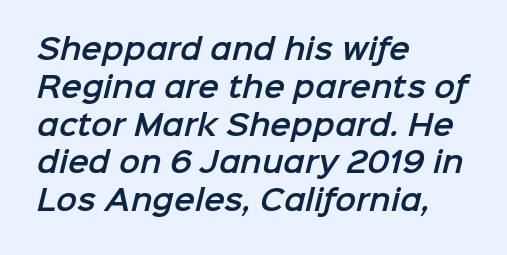
{"serif": "no", "width": "normal", "stroke_contrast": "low", "x_height": "medium", "monospaced": "no", "underline": "no", "align": "left", "line_spacing": "normal", "line_spacing_ratio": 1.35, "letter_spacing": "normal", "letter_spacing_em": 0.0, "glyph_px": 28}
